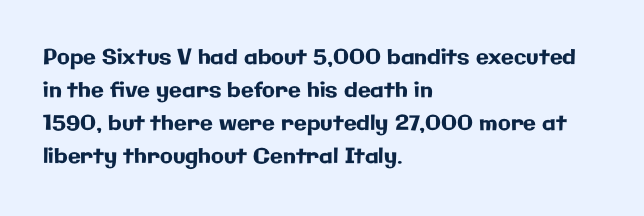
Q: Is the text italic (slanted)? A: No, it is upright.
Q: Is the text underlined? A: No.
Q: How is the paragraph aligned? A: Left-aligned.
Q: Is the spacing between letters normal or unusually wide? A: Normal.
Q: Is the spacing between lines tight, normal or loose? A: Normal.
